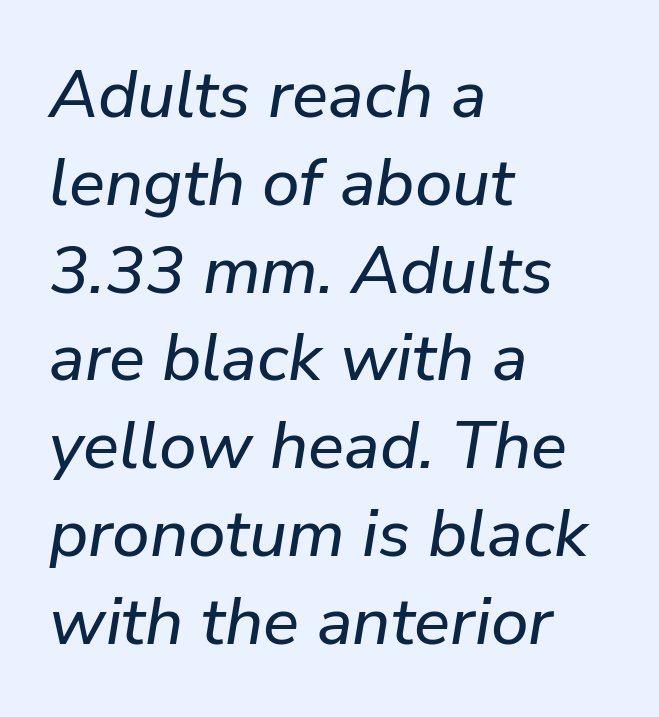
The image shows 67 px text type, italic (leaning right); set left-aligned, normal line spacing (1.31x), normal letter spacing, not underlined; low stroke contrast and a medium x-height.
